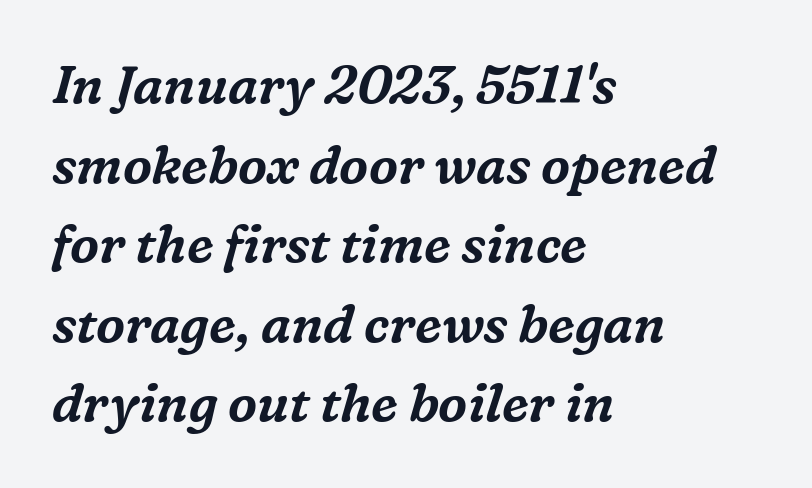
Each letter keeps its own natural width here, so spacing adapts to shape. Inter-character spacing is left at the font's built-in metrics. The foot of each line stays bare and open. Characters are canted at an angle relative to the baseline's perpendicular.
